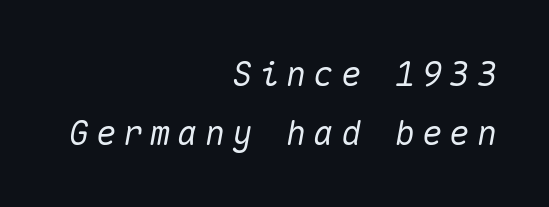
{"italic": "yes", "lean": "right", "slant_degrees": 10, "width": "normal", "stroke_contrast": "medium", "x_height": "medium", "monospaced": "yes", "underline": "no", "align": "right", "line_spacing_ratio": 1.73, "letter_spacing": "wide", "letter_spacing_em": 0.2, "glyph_px": 34}
